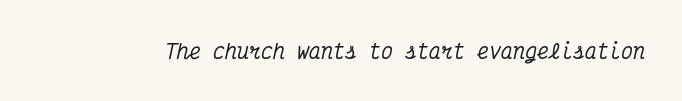
Q: Is the text italic (slanted)? A: Yes, it leans right by about 12 degrees.
Q: Is the text underlined? A: No.
Q: Is the spacing between letters normal or unusually wide? A: Normal.
